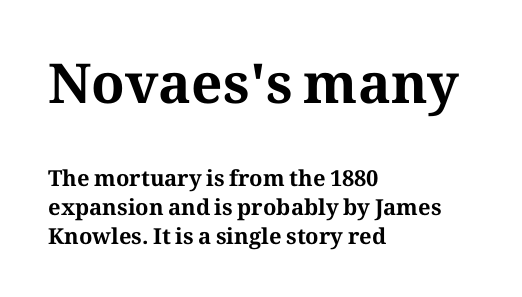
The image shows 55 px bold serif type, upright; set left-aligned, normal line spacing (1.31x), normal letter spacing, not underlined; the first (top) block is 2.5x larger; medium stroke contrast and a medium x-height.
